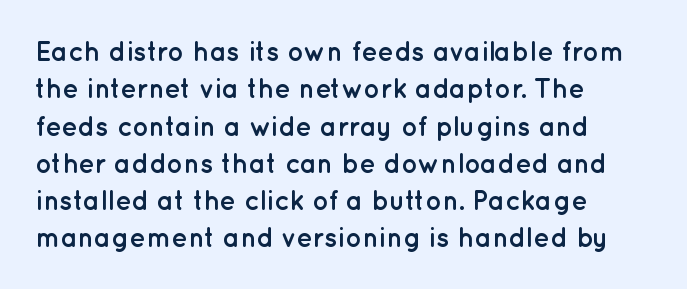
Q: Is the text bold? A: Yes.
Q: Is the text italic (slanted)? A: No, it is upright.
Q: Is the text underlined? A: No.
Q: How is the paragraph aligned? A: Left-aligned.
Q: Is the spacing between letters normal or unusually wide? A: Normal.
Q: Is the spacing between lines tight, normal or loose? A: Normal.
